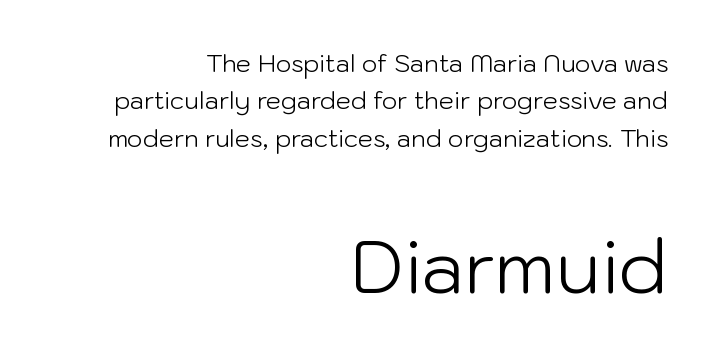
The image shows 73 px light sans-serif type, upright; set right-aligned, normal line spacing (1.56x), normal letter spacing, not underlined; the second (bottom) block is 3.04x larger; low stroke contrast and a medium x-height.
